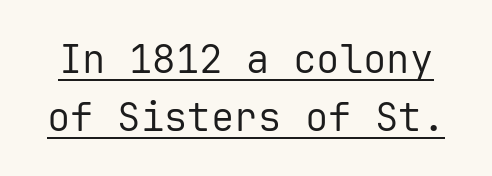
The face used here appears with an underline applied. Standard letterfit; no display-style spreading of the glyphs. Note the uniform advance width — an 'i' takes as much space as an 'm'. Is the type heavy? It reads as light-to-regular instead.
